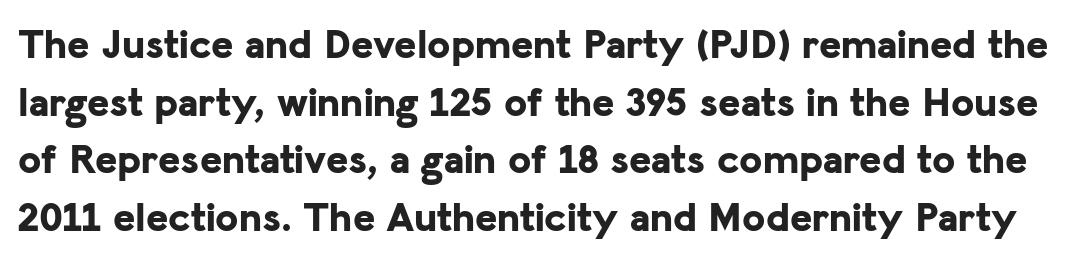
Q: Is the text bold? A: Yes.
Q: Is the text italic (slanted)? A: No, it is upright.
Q: Is the typeface a serif or a sans-serif typeface? A: Sans-serif.
Q: Is the text underlined? A: No.
Q: Is the spacing between letters normal or unusually wide? A: Normal.
Q: Is the spacing between lines tight, normal or loose? A: Normal.
Q: Width (condensed, normal, or wide)? A: Normal.
Q: Stroke contrast? A: Low.
Q: x-height? A: Medium.
Q: Monospaced? A: No.
